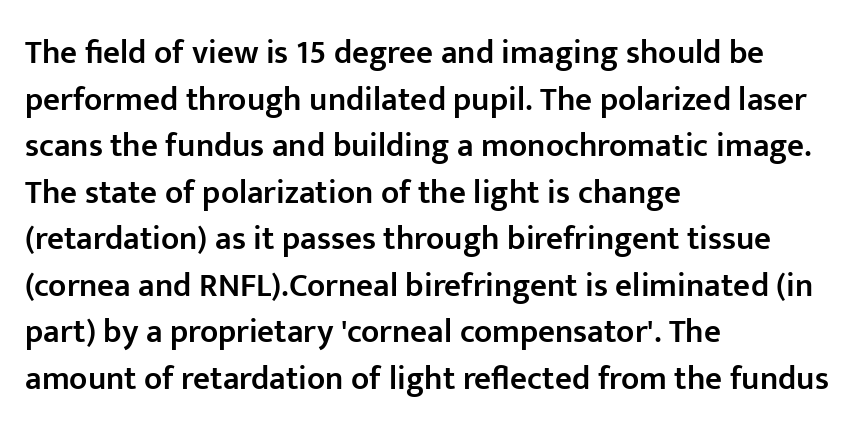
Q: Is the text bold? A: Semi-bold.
Q: Is the text italic (slanted)? A: No, it is upright.
Q: Is the typeface a serif or a sans-serif typeface? A: Sans-serif.
Q: Is the text underlined? A: No.
Q: How is the paragraph aligned? A: Left-aligned.
Q: Is the spacing between letters normal or unusually wide? A: Normal.
Q: Is the spacing between lines tight, normal or loose? A: Normal.
Q: Width (condensed, normal, or wide)? A: Normal.
Q: Stroke contrast? A: Low.
Q: x-height? A: Medium.
Q: Monospaced? A: No.
